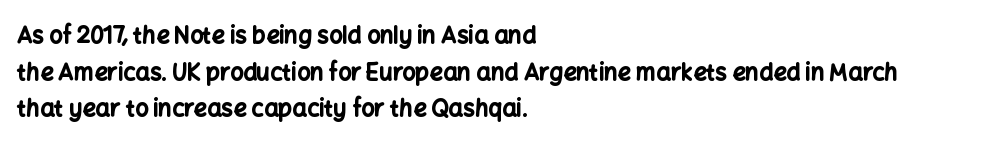
Visually the block forms a straight wall on the left and a jagged coastline on the right. The letters are bold, with thick, heavy strokes. The gap between lines stays unmarked. This sample keeps an unexceptional amount of space between lines. The horizontal fit of the characters is conventional and even. Vertical strokes here are truly vertical.
